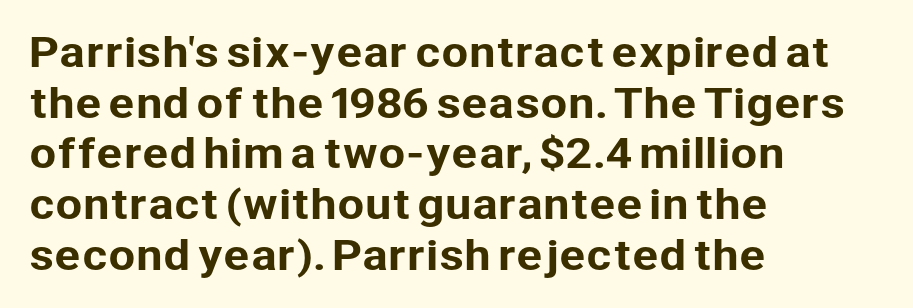
Q: Is the text italic (slanted)? A: No, it is upright.
Q: Is the typeface a serif or a sans-serif typeface? A: Sans-serif.
Q: Is the text underlined? A: No.
Q: How is the paragraph aligned? A: Left-aligned.
Q: Is the spacing between letters normal or unusually wide? A: Normal.
Q: Is the spacing between lines tight, normal or loose? A: Normal.
Q: Width (condensed, normal, or wide)? A: Normal.
Q: Stroke contrast? A: Low.
Q: x-height? A: Medium.
Q: Monospaced? A: No.
